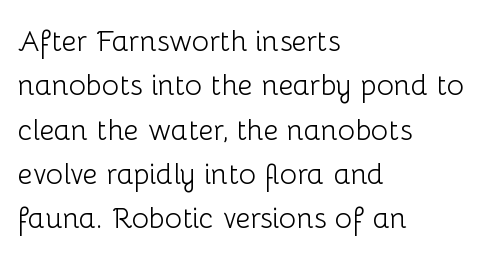
{"serif": "no", "italic": "no", "bold": "no", "weight": "light", "width": "normal", "stroke_contrast": "low", "x_height": "medium", "monospaced": "no", "underline": "no", "align": "left", "line_spacing": "normal", "line_spacing_ratio": 1.53, "letter_spacing": "normal", "letter_spacing_em": 0.0, "glyph_px": 29}
